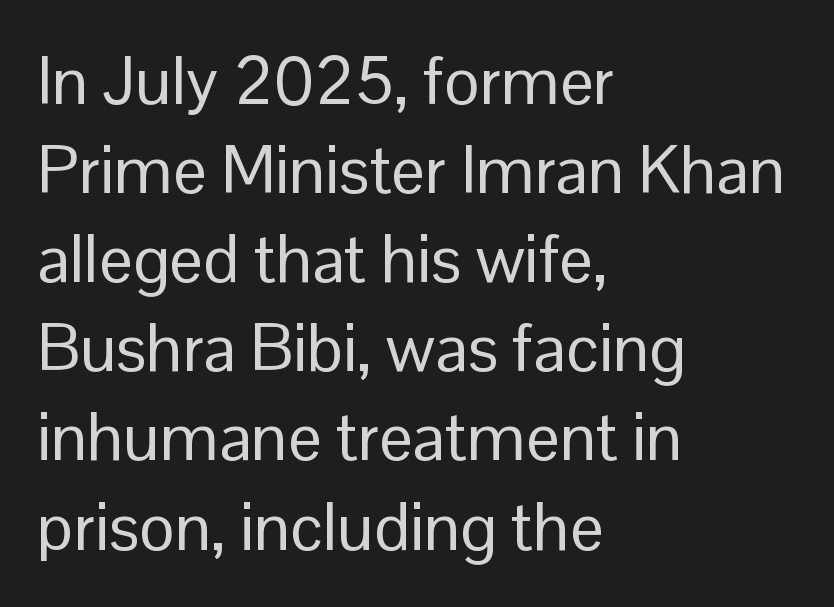
The image shows 67 px regular-weight sans-serif type, upright; set left-aligned, normal line spacing (1.33x), normal letter spacing, not underlined; low stroke contrast and a medium x-height.
